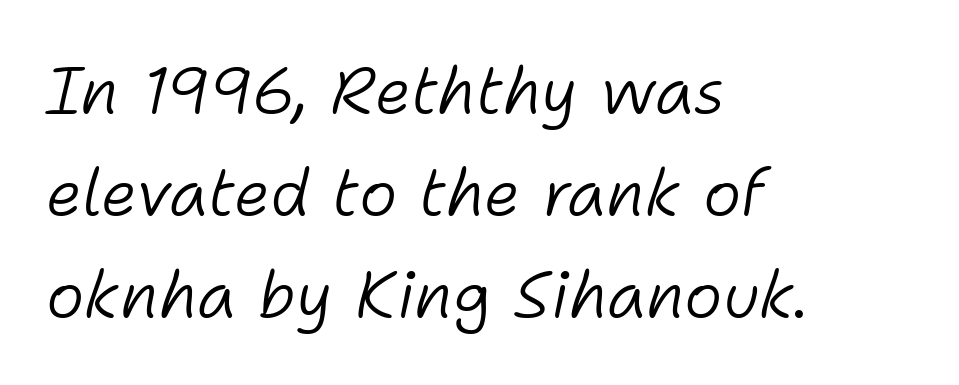
Q: Is the text bold? A: No.
Q: Is the text italic (slanted)? A: Yes, it leans right by about 11 degrees.
Q: Is the text underlined? A: No.
Q: How is the paragraph aligned? A: Left-aligned.
Q: Is the spacing between letters normal or unusually wide? A: Normal.
Q: Is the spacing between lines tight, normal or loose? A: Normal.
Q: Width (condensed, normal, or wide)? A: Normal.
Q: Stroke contrast? A: Low.
Q: x-height? A: Medium.
Q: Monospaced? A: No.
